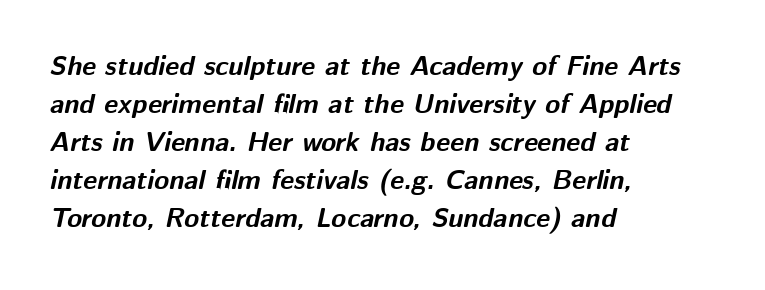
Q: Is the text bold? A: Yes.
Q: Is the text italic (slanted)? A: Yes, it leans right by about 12 degrees.
Q: Is the text underlined? A: No.
Q: How is the paragraph aligned? A: Left-aligned.
Q: Is the spacing between letters normal or unusually wide? A: Normal.
Q: Is the spacing between lines tight, normal or loose? A: Normal.
